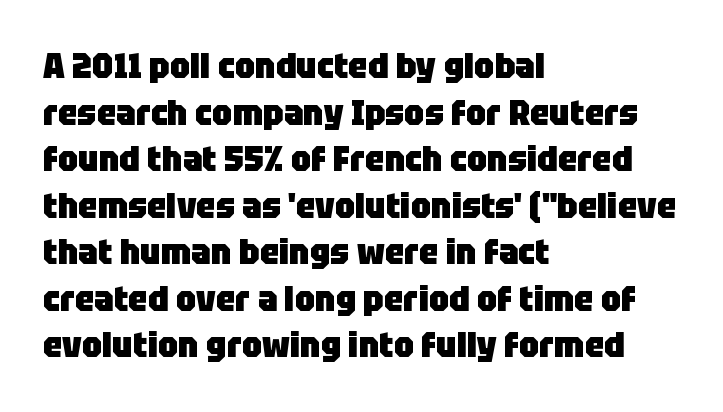
The image shows 35 px heavy sans-serif type, upright; set left-aligned, normal line spacing (1.33x), normal letter spacing, not underlined; low stroke contrast and a large x-height.
